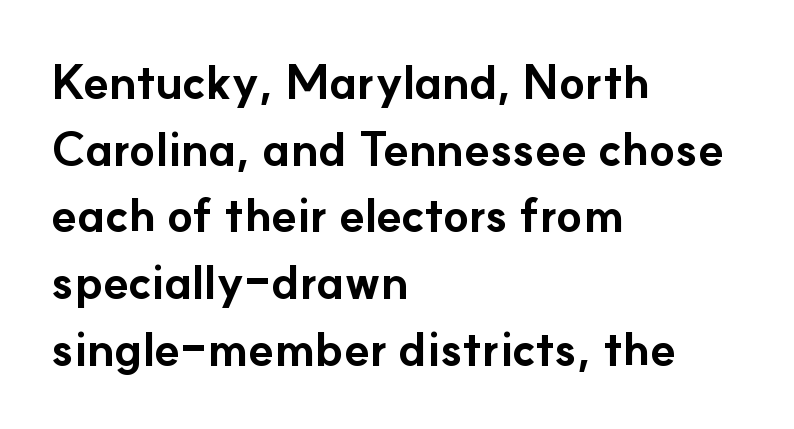
Q: Is the text bold? A: Yes.
Q: Is the text italic (slanted)? A: No, it is upright.
Q: Is the typeface a serif or a sans-serif typeface? A: Sans-serif.
Q: Is the text underlined? A: No.
Q: How is the paragraph aligned? A: Left-aligned.
Q: Is the spacing between letters normal or unusually wide? A: Normal.
Q: Is the spacing between lines tight, normal or loose? A: Normal.
Q: Width (condensed, normal, or wide)? A: Normal.
Q: Stroke contrast? A: Low.
Q: x-height? A: Small.
Q: Monospaced? A: No.
